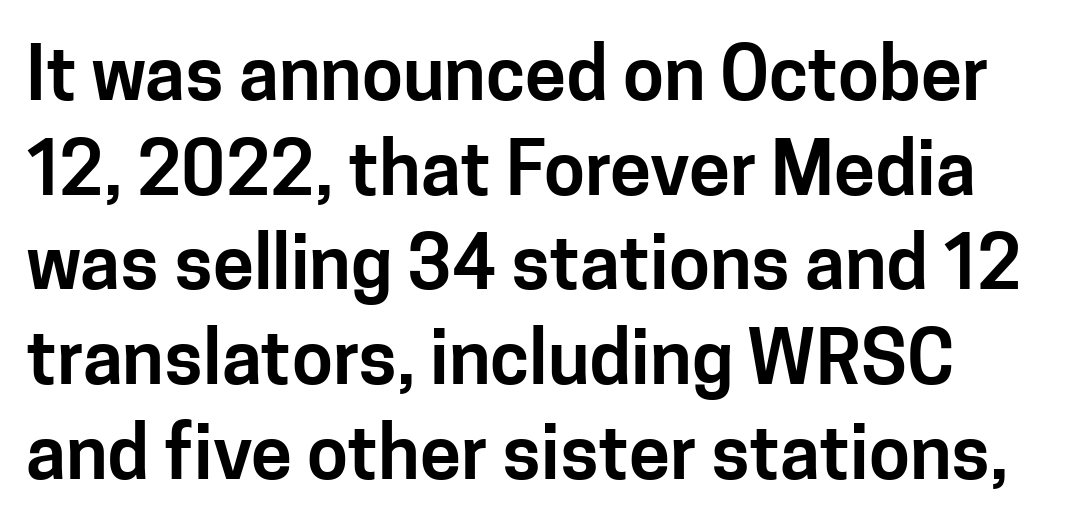
Does extra space separate the letters? No, they use regular spacing. Students, observe: this is what conventionally led text looks like. Designer's note — italics off, roman on. Only glyphs here, with clear space below each row. This is sans-serif lettering, the kind often seen on screens and signage. The face used here is proportionally spaced, like ordinary book or web type.
